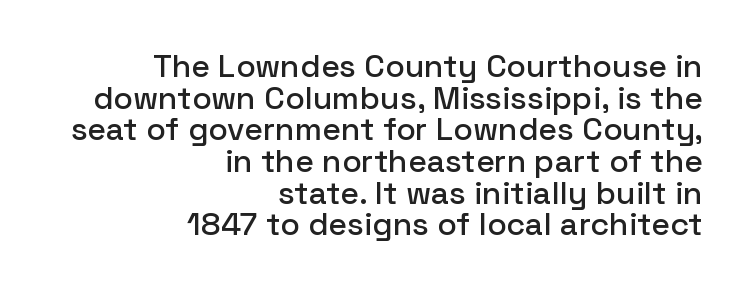
Q: Is the text italic (slanted)? A: No, it is upright.
Q: Is the typeface a serif or a sans-serif typeface? A: Sans-serif.
Q: Is the text underlined? A: No.
Q: How is the paragraph aligned? A: Right-aligned.
Q: Is the spacing between letters normal or unusually wide? A: Normal.
Q: Is the spacing between lines tight, normal or loose? A: Tight.
Q: Width (condensed, normal, or wide)? A: Normal.
Q: Stroke contrast? A: Low.
Q: x-height? A: Medium.
Q: Monospaced? A: No.
